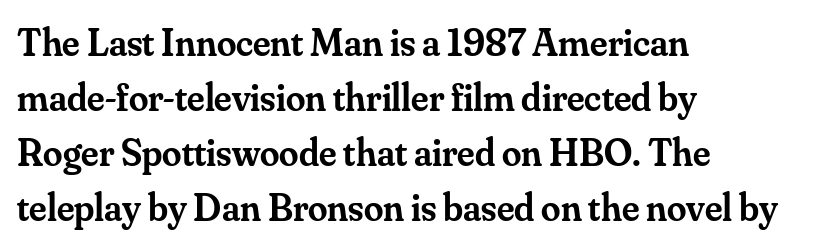
{"serif": "yes", "italic": "no", "bold": "semi", "weight": "semibold", "width": "normal", "stroke_contrast": "medium", "x_height": "small", "monospaced": "no", "underline": "no", "align": "left", "line_spacing": "normal", "line_spacing_ratio": 1.41, "letter_spacing": "normal", "letter_spacing_em": 0.0, "glyph_px": 39}
